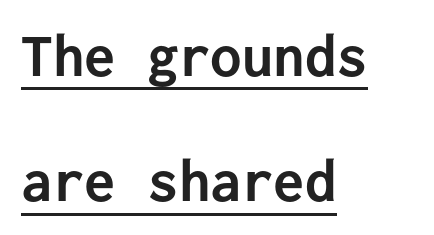
The image shows 63 px semibold sans-serif type, upright, monospaced; set left-aligned, loose line spacing (1.99x), normal letter spacing, underlined; low stroke contrast and a medium x-height.
